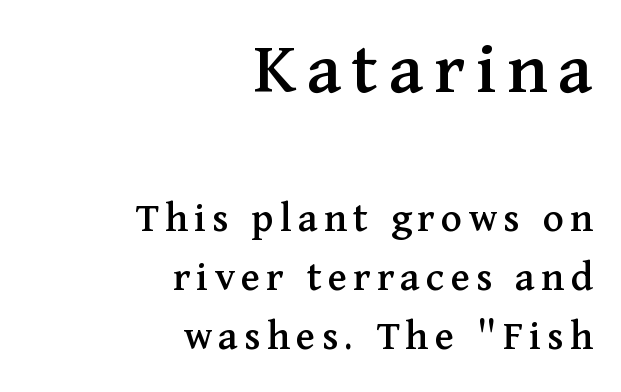
The strip under each line holds only bare page. The composition opens big and finishes small. A student would call this right alignment; a typographer would say flush right, rag left. You could not count columns in this text — the font is proportionally spaced. The lettering holds an erect, upright posture throughout.
